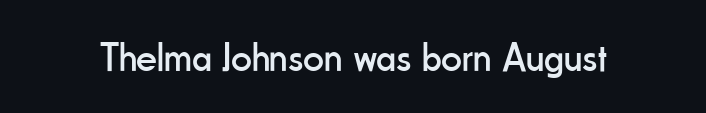
The image shows 41 px regular-weight, condensed sans-serif type, upright; set normal letter spacing, not underlined; low stroke contrast and a small x-height.
